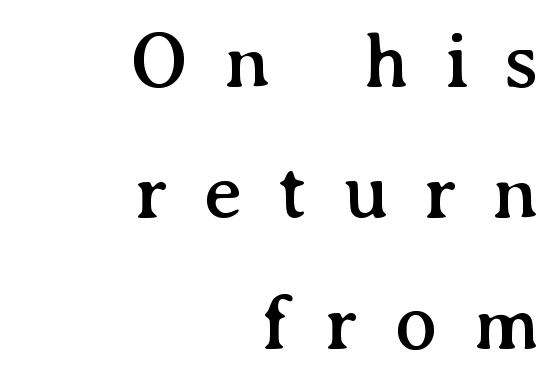
Q: Is the text italic (slanted)? A: No, it is upright.
Q: Is the typeface a serif or a sans-serif typeface? A: Serif.
Q: Is the text underlined? A: No.
Q: How is the paragraph aligned? A: Right-aligned.
Q: Is the spacing between letters normal or unusually wide? A: Unusually wide.
Q: Is the spacing between lines tight, normal or loose? A: Normal.
Q: Width (condensed, normal, or wide)? A: Normal.
Q: Stroke contrast? A: Medium.
Q: x-height? A: Medium.
Q: Monospaced? A: No.
